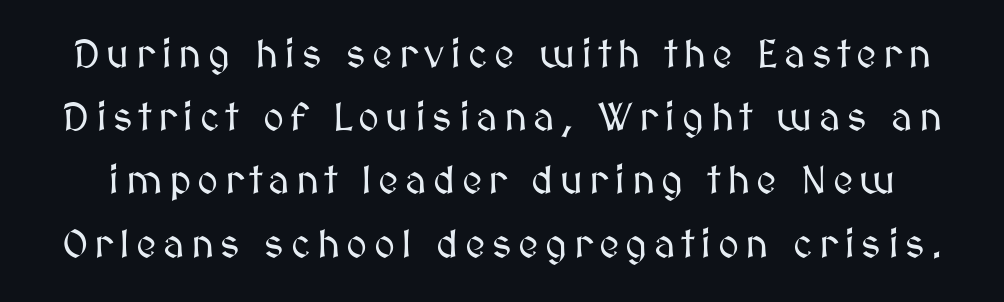
If you drew a line through each stem, it would be perfectly vertical. Is this a fixed-width face? No — the glyphs have proportional, varying widths. Any mark beneath the type? The region is blank. The passage shown stacks its lines at a standard gap.
